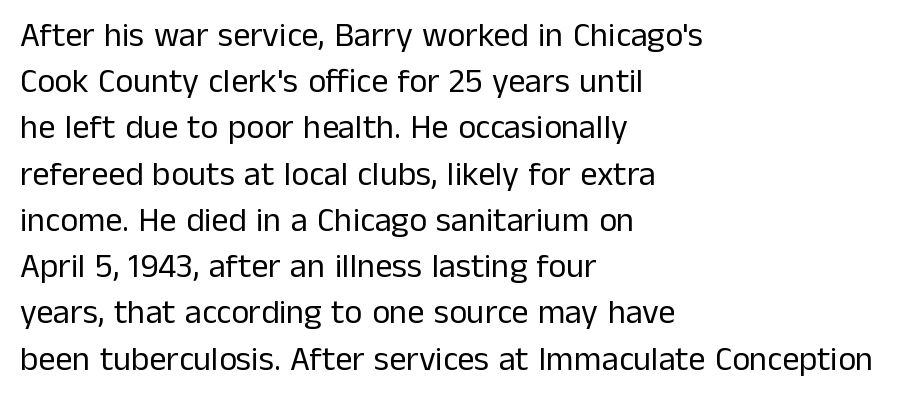
The image shows 34 px regular-weight sans-serif type, upright; set left-aligned, normal line spacing (1.36x), normal letter spacing, not underlined; low stroke contrast and a medium x-height.
